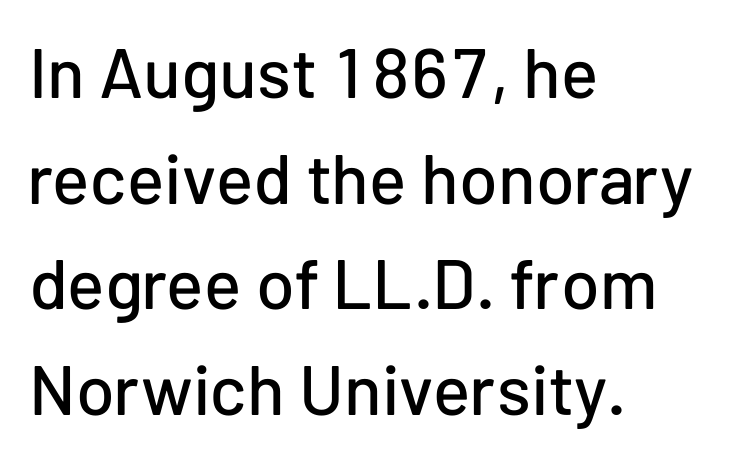
Q: Is the text italic (slanted)? A: No, it is upright.
Q: Is the typeface a serif or a sans-serif typeface? A: Sans-serif.
Q: Is the text underlined? A: No.
Q: How is the paragraph aligned? A: Left-aligned.
Q: Is the spacing between letters normal or unusually wide? A: Normal.
Q: Is the spacing between lines tight, normal or loose? A: Normal.
Q: Width (condensed, normal, or wide)? A: Normal.
Q: Stroke contrast? A: Low.
Q: x-height? A: Medium.
Q: Monospaced? A: No.
